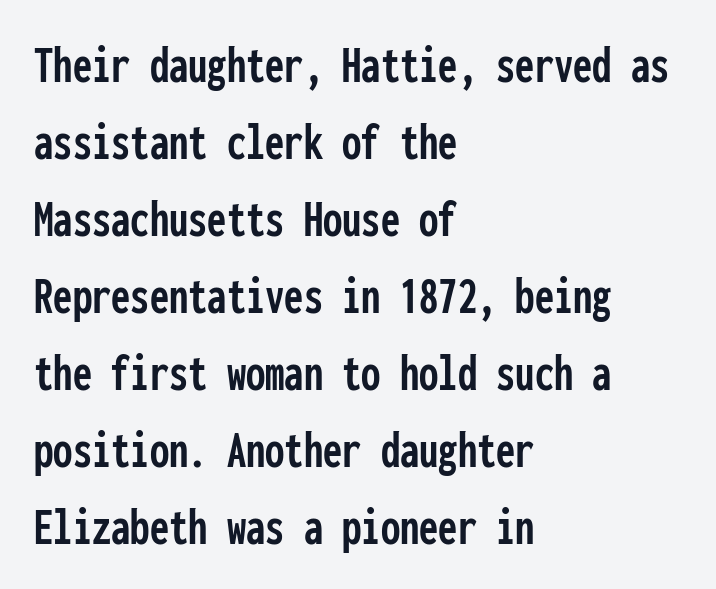
{"serif": "no", "italic": "no", "width": "condensed", "stroke_contrast": "low", "x_height": "medium", "monospaced": "yes", "underline": "no", "align": "left", "line_spacing": "normal", "line_spacing_ratio": 1.4, "letter_spacing": "normal", "letter_spacing_em": 0.0, "glyph_px": 55}
